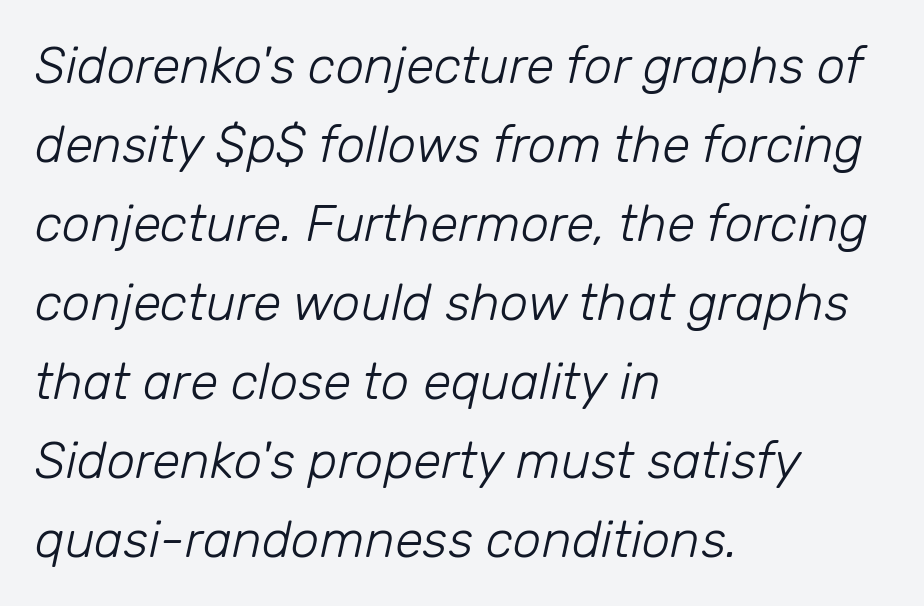
Q: Is the text bold? A: No.
Q: Is the text italic (slanted)? A: Yes, it leans right by about 12 degrees.
Q: Is the text underlined? A: No.
Q: How is the paragraph aligned? A: Left-aligned.
Q: Is the spacing between letters normal or unusually wide? A: Normal.
Q: Is the spacing between lines tight, normal or loose? A: Normal.
Q: Width (condensed, normal, or wide)? A: Normal.
Q: Stroke contrast? A: Low.
Q: x-height? A: Medium.
Q: Monospaced? A: No.
